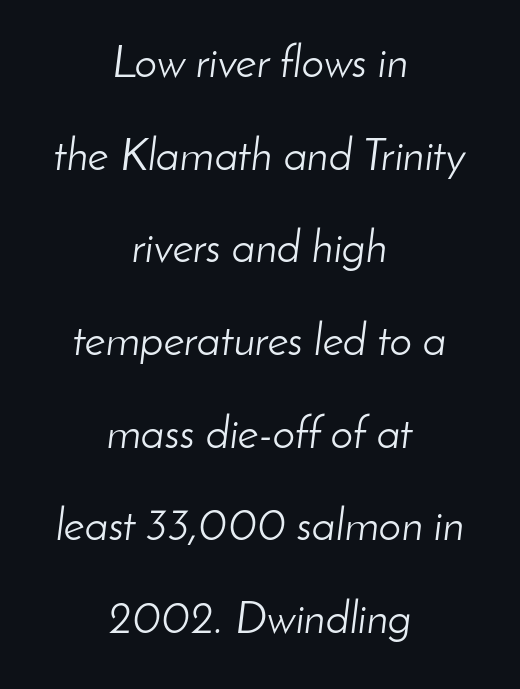
The image shows 45 px light type, italic (leaning right); set centered, loose line spacing (2.06x), normal letter spacing, not underlined; low stroke contrast and a small x-height.
